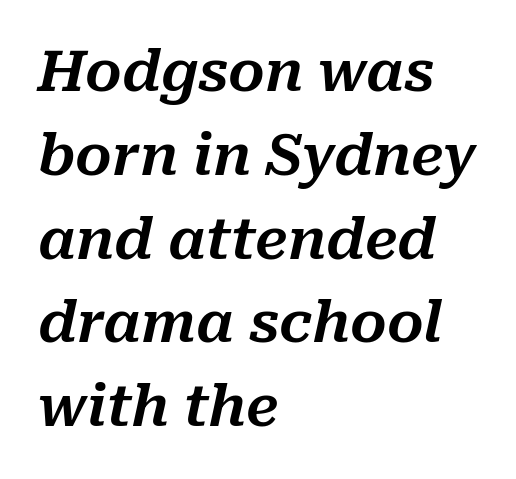
Q: Is the text italic (slanted)? A: Yes, it leans right by about 10 degrees.
Q: Is the text underlined? A: No.
Q: How is the paragraph aligned? A: Left-aligned.
Q: Is the spacing between letters normal or unusually wide? A: Normal.
Q: Is the spacing between lines tight, normal or loose? A: Normal.
Q: Width (condensed, normal, or wide)? A: Normal.
Q: Stroke contrast? A: Medium.
Q: x-height? A: Medium.
Q: Monospaced? A: No.
